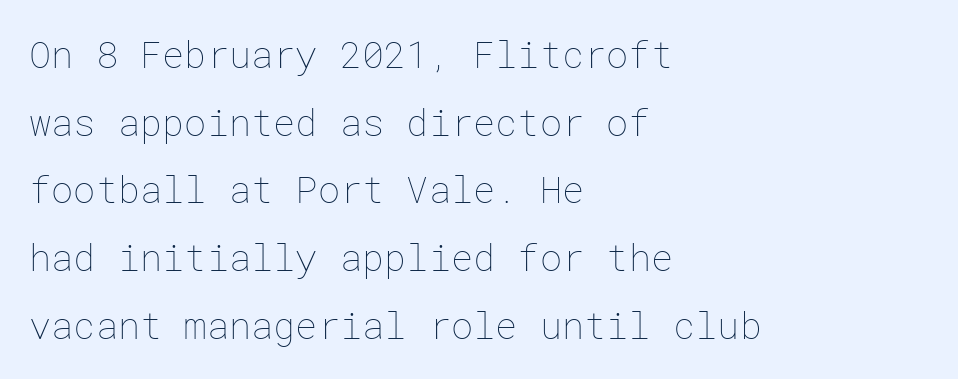
{"italic": "no", "bold": "no", "weight": "thin", "width": "normal", "stroke_contrast": "low", "x_height": "medium", "underline": "no", "align": "left", "line_spacing_ratio": 1.83, "letter_spacing": "normal", "letter_spacing_em": 0.0, "glyph_px": 37}
